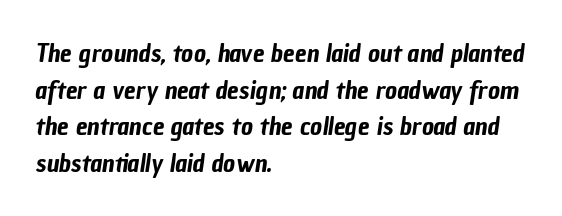
The image shows 26 px text type; set left-aligned, normal line spacing (1.41x), normal letter spacing, not underlined.
